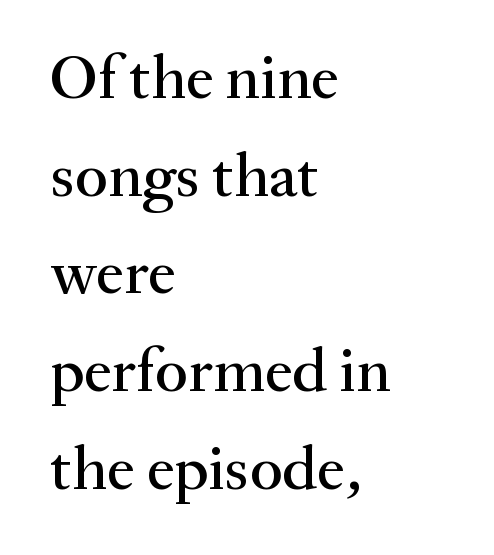
The image shows 63 px serif type, upright; set left-aligned, normal line spacing (1.55x), normal letter spacing, not underlined; medium stroke contrast and a small x-height.
